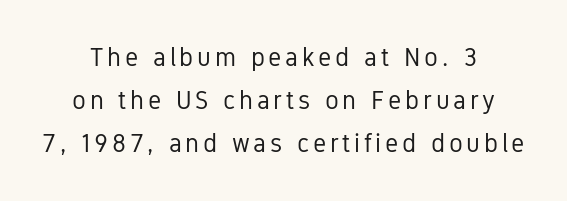
Q: Is the text bold? A: No.
Q: Is the text italic (slanted)? A: No, it is upright.
Q: Is the text underlined? A: No.
Q: How is the paragraph aligned? A: Centered.
Q: Is the spacing between lines tight, normal or loose? A: Normal.
